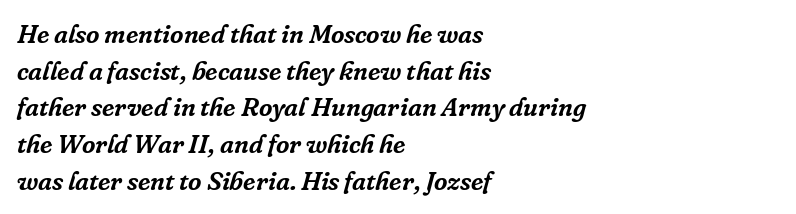
{"italic": "yes", "lean": "right", "slant_degrees": 16, "underline": "no", "align": "left", "line_spacing": "normal", "line_spacing_ratio": 1.41, "letter_spacing": "normal", "letter_spacing_em": 0.0, "glyph_px": 26}
